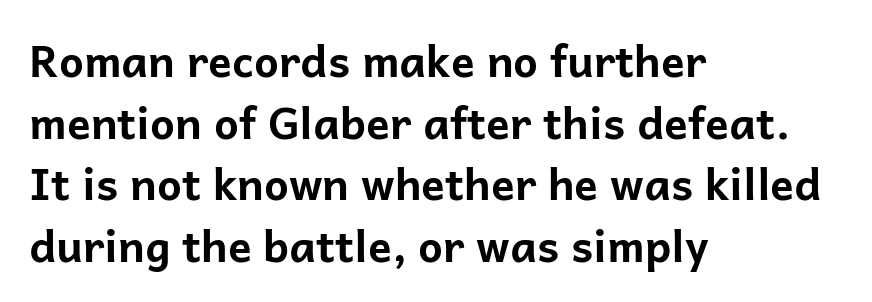
{"serif": "no", "italic": "no", "bold": "yes", "weight": "bold", "width": "normal", "stroke_contrast": "low", "x_height": "medium", "monospaced": "no", "underline": "no", "align": "left", "line_spacing": "normal", "line_spacing_ratio": 1.4, "letter_spacing": "normal", "letter_spacing_em": 0.0, "glyph_px": 44}
